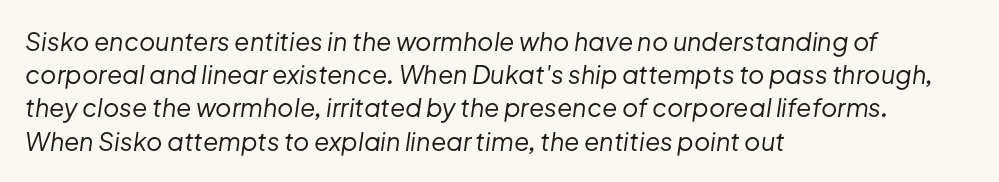
Q: Is the text bold? A: No.
Q: Is the text italic (slanted)? A: Yes, it leans right by about 8 degrees.
Q: Is the text underlined? A: No.
Q: How is the paragraph aligned? A: Left-aligned.
Q: Is the spacing between letters normal or unusually wide? A: Normal.
Q: Is the spacing between lines tight, normal or loose? A: Normal.
